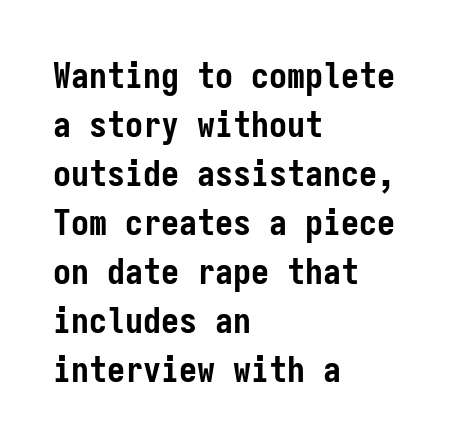
{"serif": "no", "italic": "no", "bold": "yes", "weight": "semibold", "width": "condensed", "stroke_contrast": "low", "x_height": "medium", "monospaced": "yes", "underline": "no", "align": "left", "line_spacing": "normal", "line_spacing_ratio": 1.36, "letter_spacing": "normal", "letter_spacing_em": 0.0, "glyph_px": 36}
